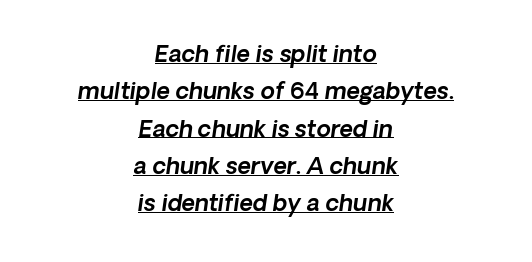
{"italic": "yes", "lean": "right", "slant_degrees": 8, "underline": "yes", "align": "center", "line_spacing": "normal", "line_spacing_ratio": 1.62, "letter_spacing": "normal", "letter_spacing_em": 0.0, "glyph_px": 23}
